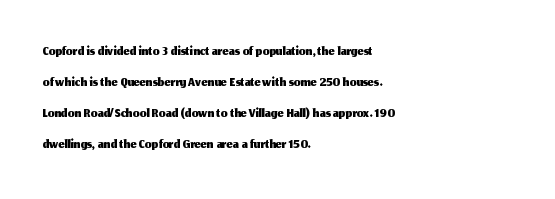
Q: Is the text italic (slanted)? A: No, it is upright.
Q: Is the text underlined? A: No.
Q: How is the paragraph aligned? A: Left-aligned.
Q: Is the spacing between letters normal or unusually wide? A: Normal.
Q: Is the spacing between lines tight, normal or loose? A: Normal.
